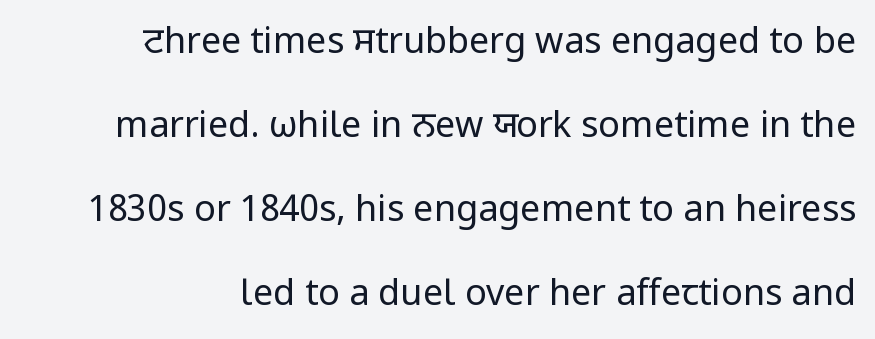
The image shows 36 px regular-weight sans-serif type, upright; set loose line spacing (2.33x), normal letter spacing, not underlined; low stroke contrast and a medium x-height.
